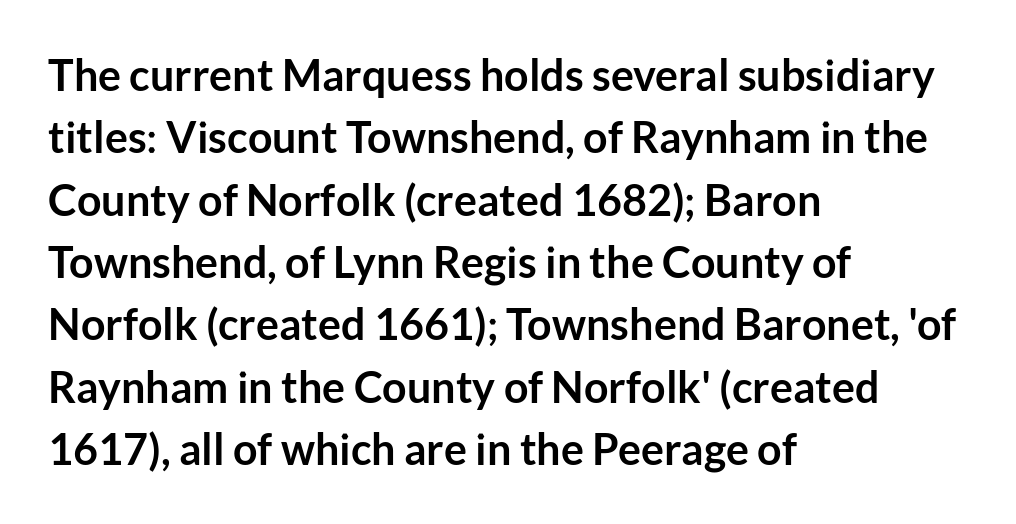
Notice how the passage keeps a crisp vertical edge on the left only. Students, observe: this is what conventionally led text looks like. Notice how the stems are strictly vertical — no italics here. Inter-character spacing is left at the font's built-in metrics.
